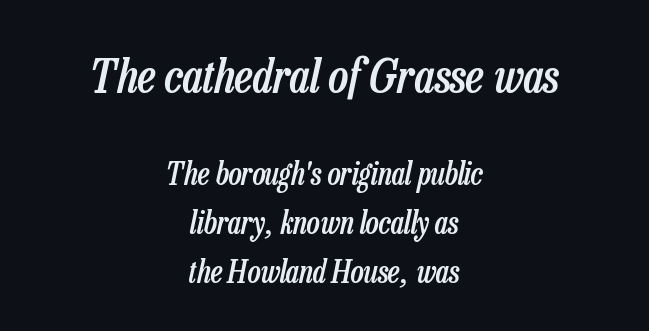
The image shows 47 px semibold, condensed type, italic (leaning right); set centered, normal line spacing (1.58x), normal letter spacing, not underlined; the first (top) block is 1.52x larger; low stroke contrast and a medium x-height.
